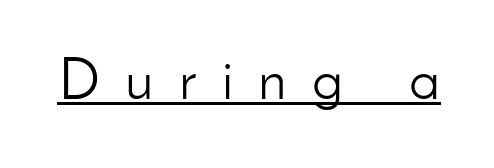
The face used here is rendered with a markedly widened letterfit. Note the varied advance widths — an 'i' is clearly narrower than an 'm'. Does the type have serifs? No, each stem ends abruptly. Is there any slant? The stems are plumb. A rule runs beneath these lines of type.
